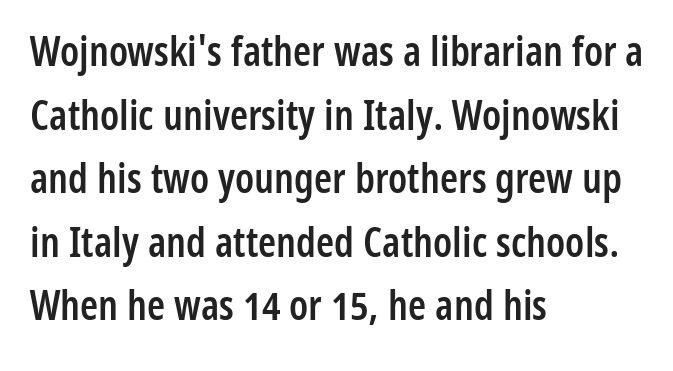
Q: Is the text bold? A: Semi-bold.
Q: Is the text italic (slanted)? A: No, it is upright.
Q: Is the typeface a serif or a sans-serif typeface? A: Sans-serif.
Q: Is the text underlined? A: No.
Q: How is the paragraph aligned? A: Left-aligned.
Q: Is the spacing between letters normal or unusually wide? A: Normal.
Q: Is the spacing between lines tight, normal or loose? A: Normal.
Q: Width (condensed, normal, or wide)? A: Condensed.
Q: Stroke contrast? A: Low.
Q: x-height? A: Medium.
Q: Monospaced? A: No.
